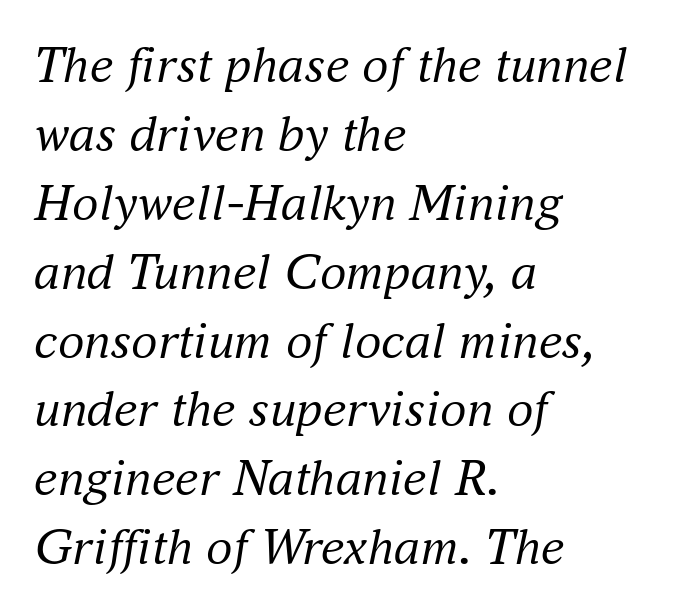
Line spacing here is normal. These lines are rendered in a variable-pitch font. How are the letters spaced? Ordinarily, with no added tracking. If you drew a line through each stem, it would be angled. Note: serifs present on the glyphs.
